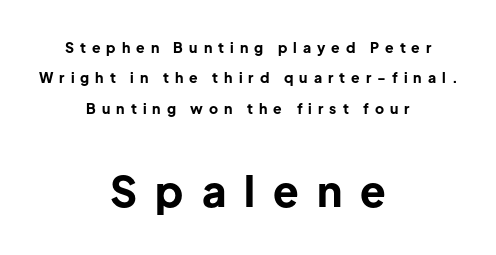
Q: Is the text bold? A: Yes.
Q: Is the text italic (slanted)? A: No, it is upright.
Q: Is the typeface a serif or a sans-serif typeface? A: Sans-serif.
Q: Is the text underlined? A: No.
Q: How is the paragraph aligned? A: Centered.
Q: Is the spacing between letters normal or unusually wide? A: Unusually wide.
Q: Is the spacing between lines tight, normal or loose? A: Loose.
Q: Which block of text is set in a larger size, the first (top) or the second (bottom)? A: The second (bottom) one.
Q: Width (condensed, normal, or wide)? A: Normal.
Q: Stroke contrast? A: Low.
Q: x-height? A: Medium.
Q: Monospaced? A: No.
